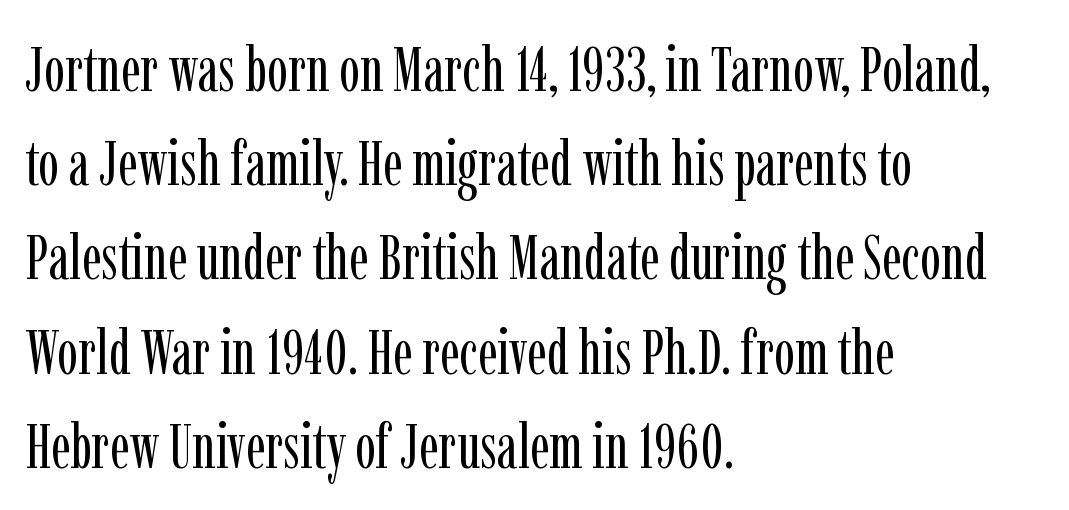
The image shows 62 px regular-weight, condensed serif type, upright; set left-aligned, normal line spacing (1.52x), normal letter spacing, not underlined; low stroke contrast and a medium x-height.
